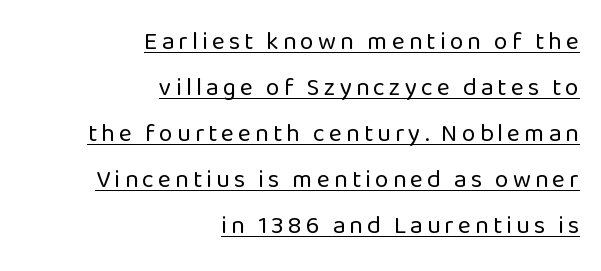
Visually the block forms a straight wall on the right and a jagged coastline on the left. The weight would be labelled regular, book, light, or lighter still. Does the lettering tilt? It doesn't — this is upright. Underlined type.
